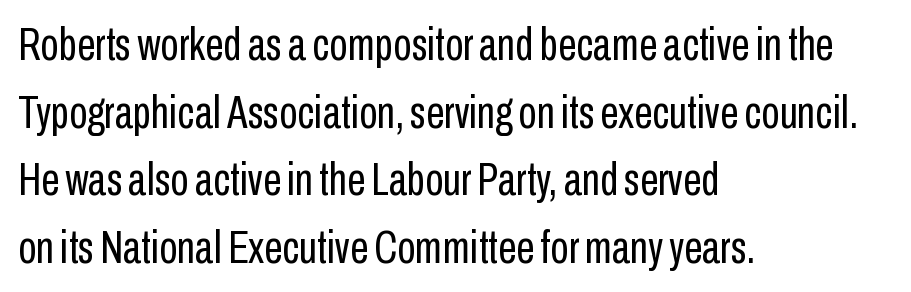
The typography opts for an upright posture over an oblique one. Each letter keeps its own natural width here, so spacing adapts to shape. Words appear dense and cohesive because spacing is normal. Honestly, the row spacing looks completely unremarkable.
